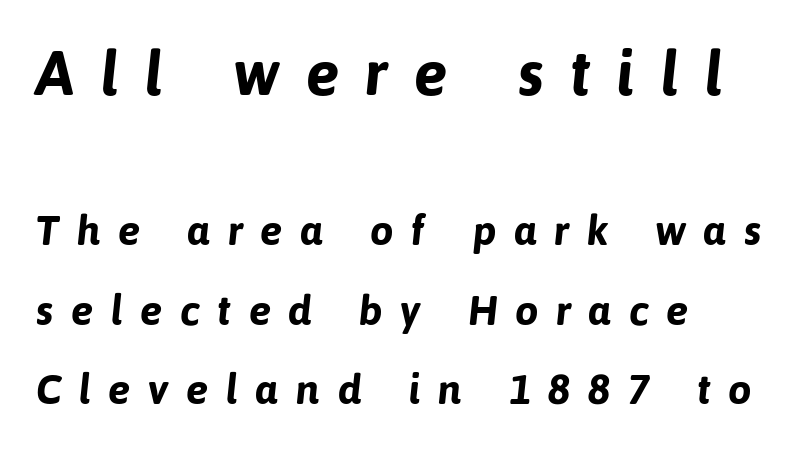
The image shows 63 px bold sans-serif type; set left-aligned, line spacing 1.89x, unusually wide letter spacing (+0.41 em), not underlined; the first (top) block is 1.5x larger; low stroke contrast and a medium x-height.
